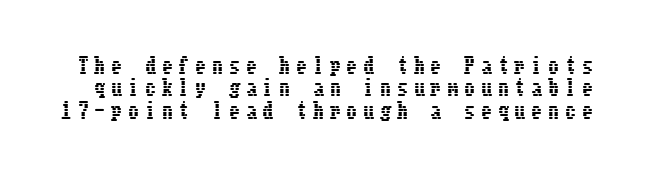
The image shows 21 px text type, upright; set tight line spacing (1.07x), unusually wide letter spacing (+0.3 em), not underlined.
